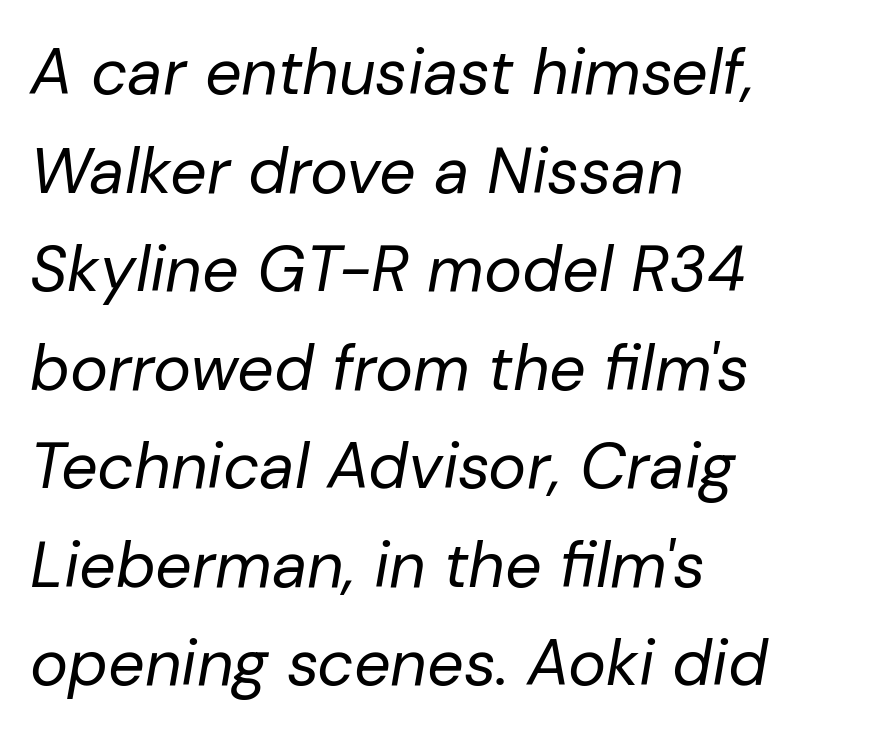
{"italic": "yes", "lean": "right", "slant_degrees": 10, "bold": "no", "weight": "regular", "width": "normal", "stroke_contrast": "low", "x_height": "medium", "monospaced": "no", "underline": "no", "align": "left", "line_spacing": "normal", "line_spacing_ratio": 1.54, "letter_spacing": "normal", "letter_spacing_em": 0.0, "glyph_px": 64}
